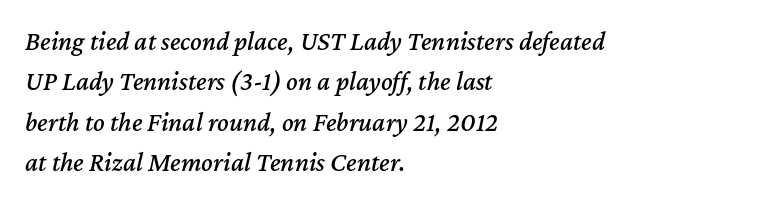
{"italic": "yes", "lean": "right", "slant_degrees": 12, "underline": "no", "align": "left", "line_spacing": "normal", "line_spacing_ratio": 1.5, "letter_spacing": "normal", "letter_spacing_em": 0.0, "glyph_px": 27}
